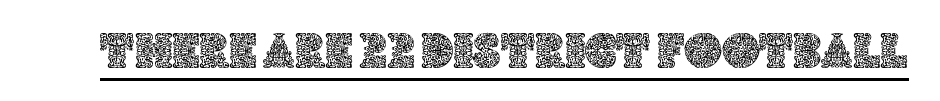
The image shows 51 px text type, upright; set normal letter spacing, underlined; a large x-height.
